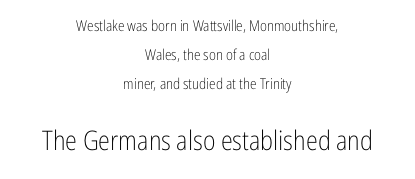
Q: Is the text bold? A: No.
Q: Is the text italic (slanted)? A: No, it is upright.
Q: Is the text underlined? A: No.
Q: How is the paragraph aligned? A: Centered.
Q: Is the spacing between letters normal or unusually wide? A: Normal.
Q: Is the spacing between lines tight, normal or loose? A: Loose.
Q: Which block of text is set in a larger size, the first (top) or the second (bottom)? A: The second (bottom) one.
